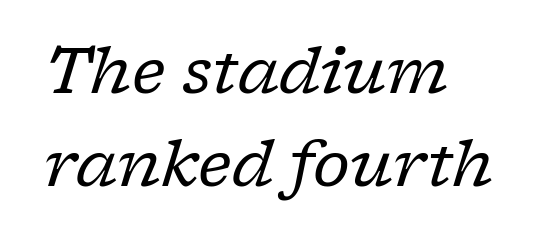
{"serif": "yes", "italic": "yes", "lean": "right", "slant_degrees": 17, "bold": "no", "weight": "regular", "width": "normal", "stroke_contrast": "low", "x_height": "medium", "monospaced": "no", "underline": "no", "align": "left", "line_spacing": "normal", "line_spacing_ratio": 1.47, "letter_spacing": "normal", "letter_spacing_em": 0.0, "glyph_px": 63}
